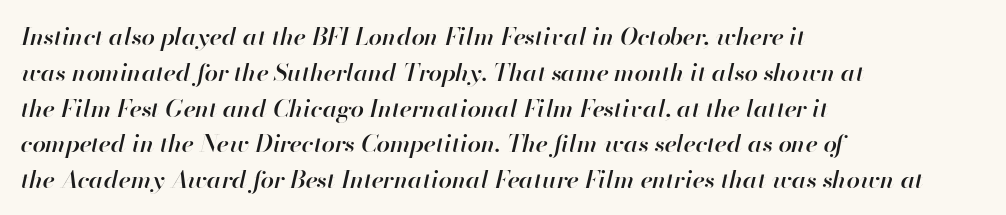
{"italic": "yes", "lean": "right", "slant_degrees": 13, "bold": "semi", "underline": "no", "align": "left", "line_spacing": "normal", "line_spacing_ratio": 1.49, "letter_spacing": "normal", "letter_spacing_em": 0.0, "glyph_px": 24}
